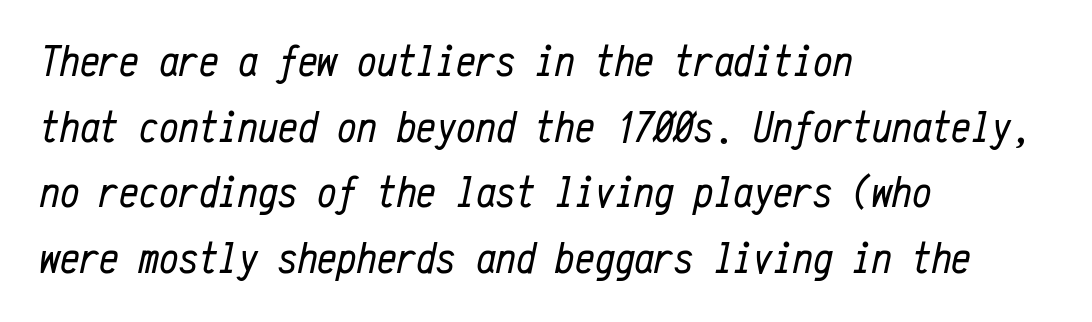
Q: Is the text bold? A: No.
Q: Is the text italic (slanted)? A: Yes, it leans right by about 12 degrees.
Q: Is the text underlined? A: No.
Q: How is the paragraph aligned? A: Left-aligned.
Q: Is the spacing between letters normal or unusually wide? A: Normal.
Q: Is the spacing between lines tight, normal or loose? A: Normal.
Q: Width (condensed, normal, or wide)? A: Condensed.
Q: Stroke contrast? A: Low.
Q: x-height? A: Medium.
Q: Monospaced? A: Yes.
